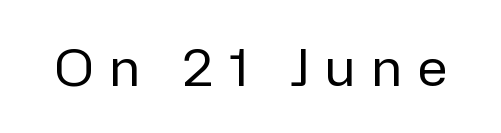
Varying glyph widths throughout — classic text-font behaviour. A typesetter would mark this as roman, not italic. In terms of letterspacing, this is a distinctly airy, spread setting. The strokes are not fattened; the text isn't bold. This rendering features lettering with no underline. To sum up the face: it is a sans, with no serifs.
